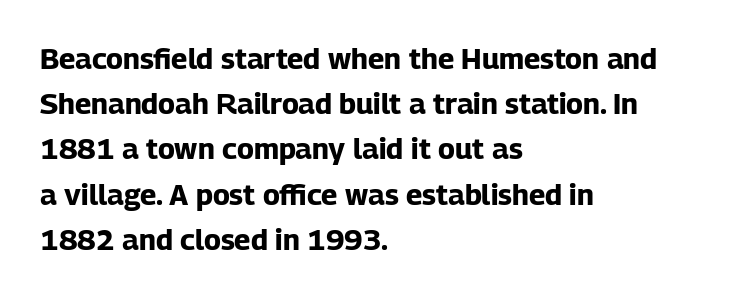
The image shows 29 px bold sans-serif type, upright; set left-aligned, normal line spacing (1.56x), normal letter spacing, not underlined; low stroke contrast and a medium x-height.
